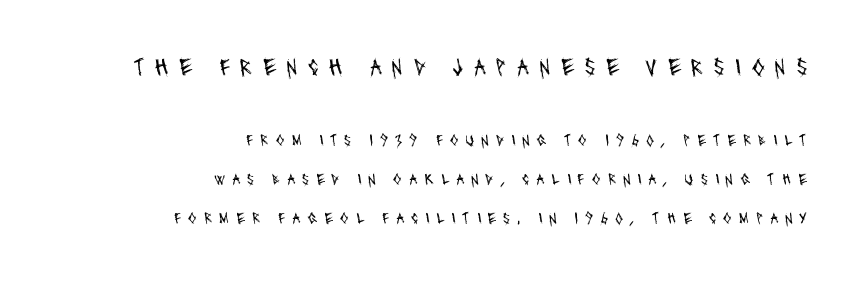
The image shows 24 px text type; set right-aligned, loose line spacing (2.45x), unusually wide letter spacing (+0.43 em), not underlined; the first (top) block is 1.5x larger.
